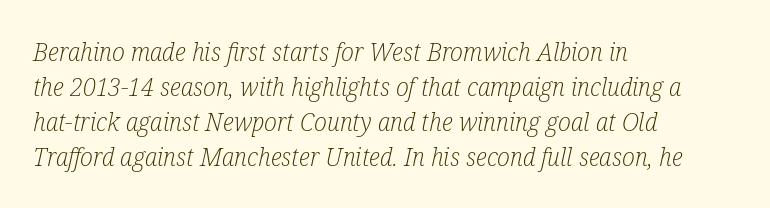
The image shows 26 px text type, italic (leaning right); set left-aligned, normal line spacing (1.35x), normal letter spacing, not underlined.
